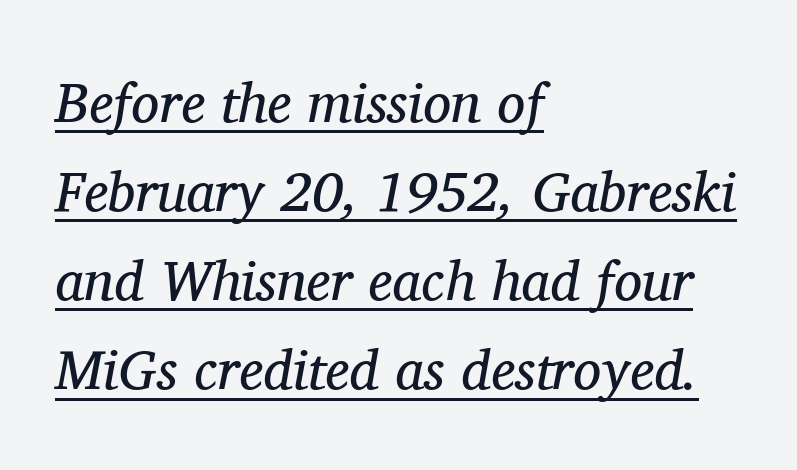
How would I describe the line gaps? Plain and ordinary. The rendering shows small feet on the letterforms — a serif design. Check the space under the baseline: a stroke is drawn there. The face used here is proportionally spaced, like ordinary book or web type.
